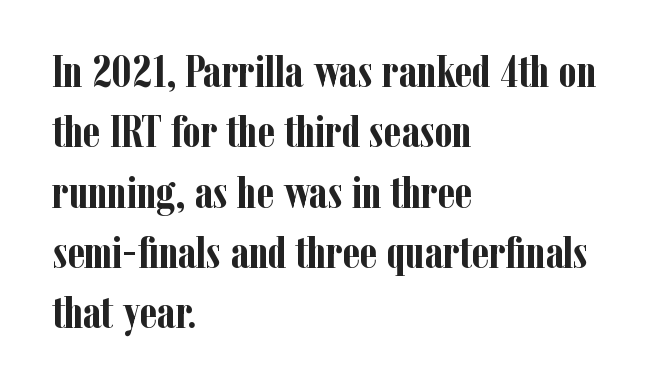
{"serif": "yes", "italic": "no", "bold": "yes", "weight": "semibold", "width": "condensed", "stroke_contrast": "low", "x_height": "medium", "monospaced": "no", "underline": "no", "align": "left", "line_spacing": "normal", "line_spacing_ratio": 1.31, "letter_spacing": "normal", "letter_spacing_em": 0.0, "glyph_px": 46}
